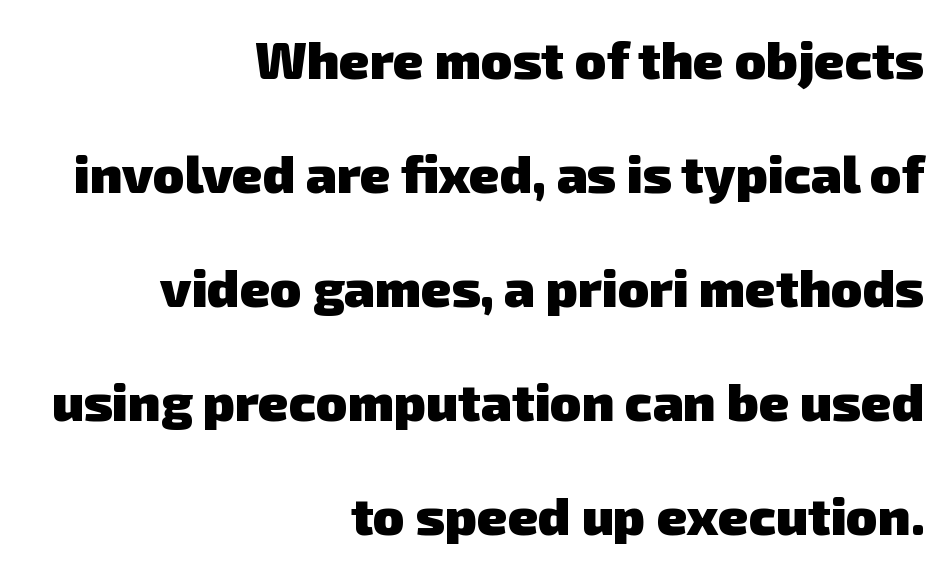
The image shows 52 px heavy sans-serif type; set right-aligned, loose line spacing (2.19x), normal letter spacing, not underlined; low stroke contrast and a medium x-height.
